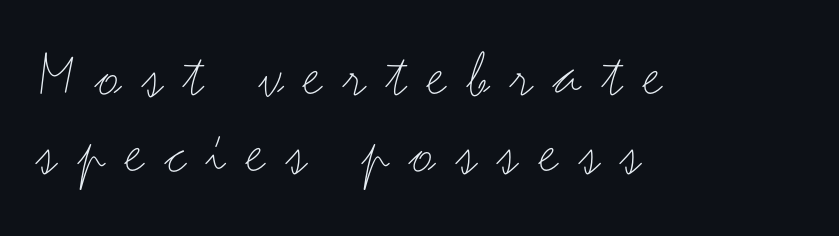
The passage shown is not bold in any degree. The passage shown stacks its lines with hardly any gap. The rag falls on the right side of this text block. Has an underline been added? It has not. The typeface chosen for these lines omits serifs.
